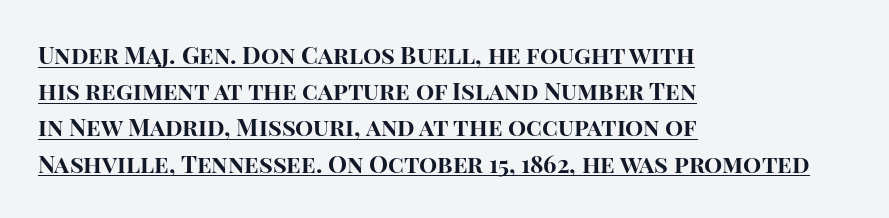
The image shows 24 px bold type, upright; set left-aligned, normal line spacing (1.51x), normal letter spacing, underlined.
